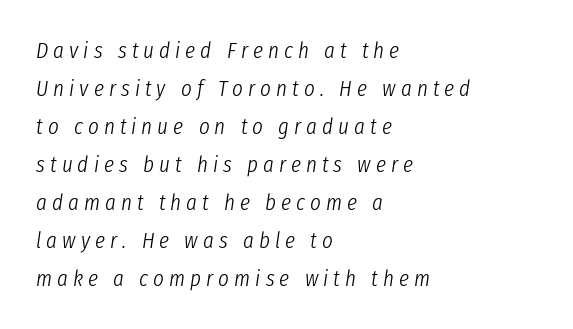
Q: Is the text bold? A: No.
Q: Is the text italic (slanted)? A: Yes, it leans right by about 8 degrees.
Q: Is the text underlined? A: No.
Q: How is the paragraph aligned? A: Left-aligned.
Q: Is the spacing between letters normal or unusually wide? A: Unusually wide.
Q: Is the spacing between lines tight, normal or loose? A: Normal.
